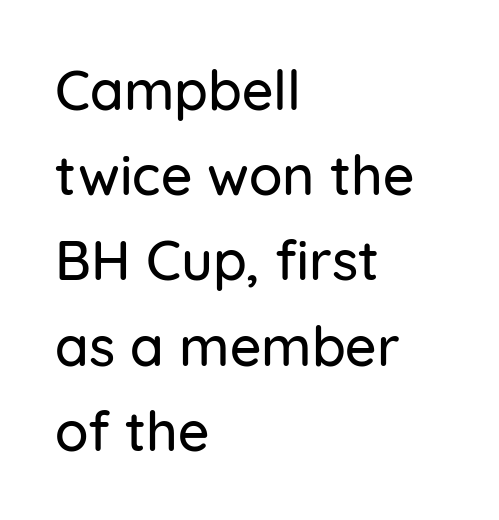
{"serif": "no", "italic": "no", "width": "normal", "stroke_contrast": "low", "x_height": "medium", "monospaced": "no", "underline": "no", "align": "left", "line_spacing": "normal", "line_spacing_ratio": 1.55, "letter_spacing": "normal", "letter_spacing_em": 0.0, "glyph_px": 55}
